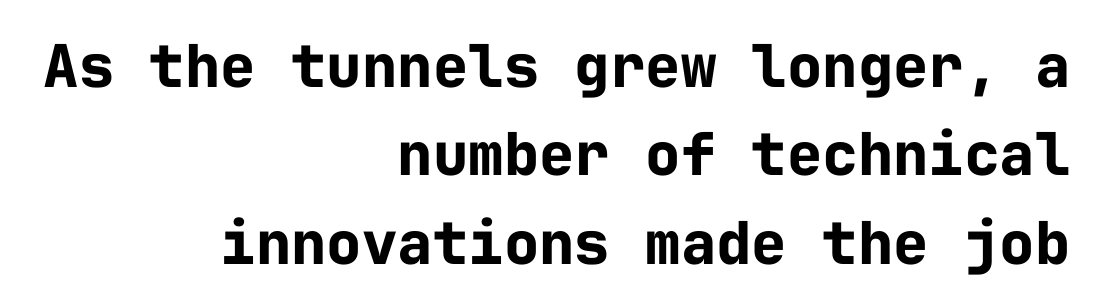
What weight is shown? A full bold with thick strokes. Here the designer chose a console-style face with uniform glyph widths. Normally led — the rows are evenly, conventionally spaced. Students, note that the glyphs here touch the page at normal intervals.
